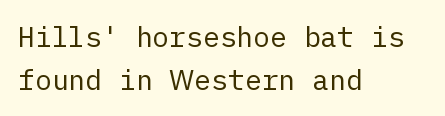
{"serif": "no", "italic": "no", "bold": "no", "weight": "regular", "width": "normal", "stroke_contrast": "low", "x_height": "medium", "underline": "no", "align": "left", "line_spacing": "normal", "line_spacing_ratio": 1.53, "letter_spacing": "normal", "letter_spacing_em": 0.0, "glyph_px": 28}
